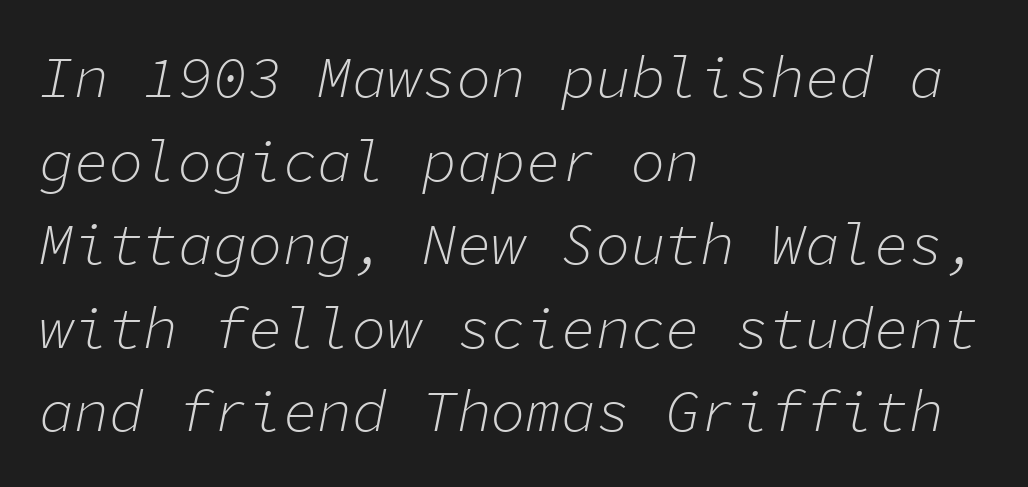
The image shows 58 px light type, italic (leaning right), monospaced; set left-aligned, normal line spacing (1.44x), normal letter spacing, not underlined; low stroke contrast and a medium x-height.
